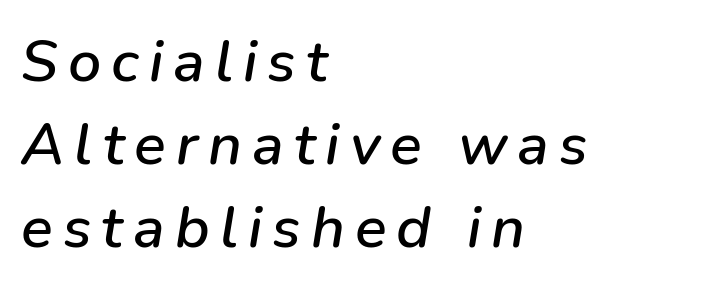
The face used here is proportionally spaced, like ordinary book or web type. Notice how the passage keeps a crisp vertical edge on the left only. A clean baseline with only descenders dipping below it. Whoever set this chose a conventional vertical rhythm.
